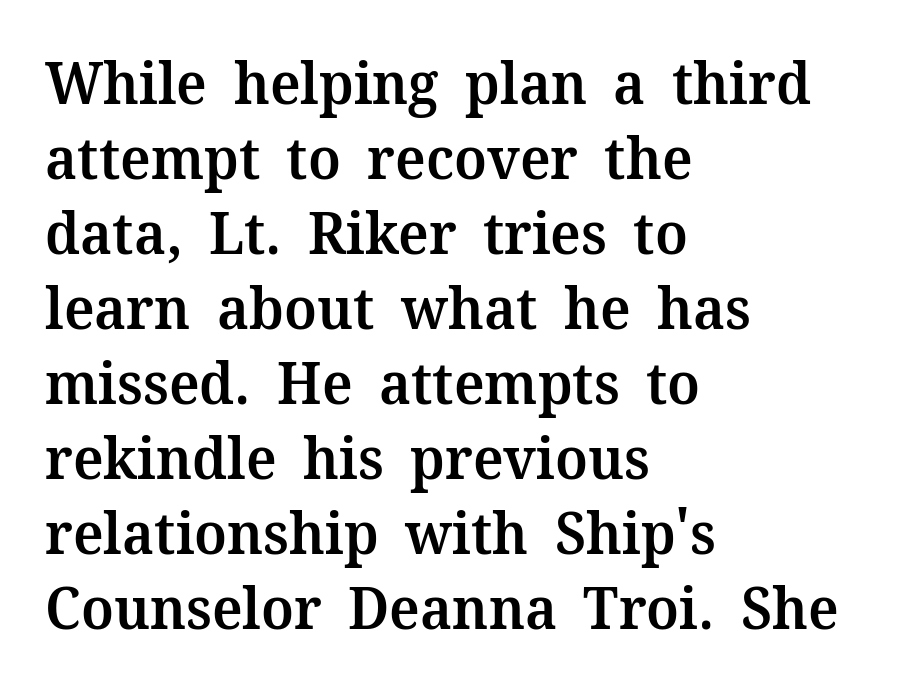
{"serif": "yes", "italic": "no", "bold": "semi", "weight": "semibold", "width": "normal", "stroke_contrast": "medium", "x_height": "medium", "monospaced": "no", "underline": "no", "align": "left", "line_spacing": "normal", "line_spacing_ratio": 1.27, "letter_spacing": "normal", "letter_spacing_em": 0.0, "glyph_px": 59}
